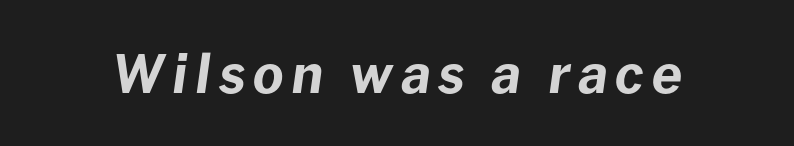
{"italic": "yes", "lean": "right", "slant_degrees": 8, "bold": "yes", "weight": "bold", "width": "normal", "stroke_contrast": "low", "x_height": "medium", "monospaced": "no", "underline": "no", "glyph_px": 53}
